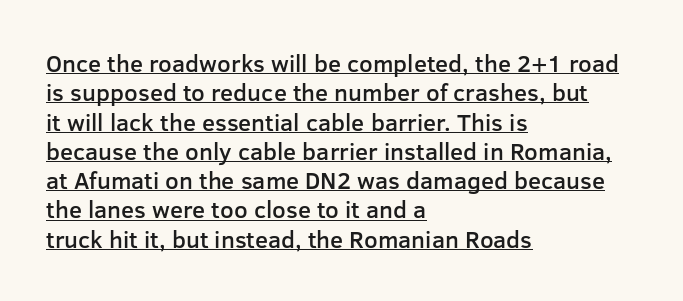
In terms of weight, the rendering is demibold, just under bold. These lines are set flush left with a ragged right edge. The axis of the letterforms is exactly vertical. Like a heading marked for emphasis, these lines bear an underscore.
